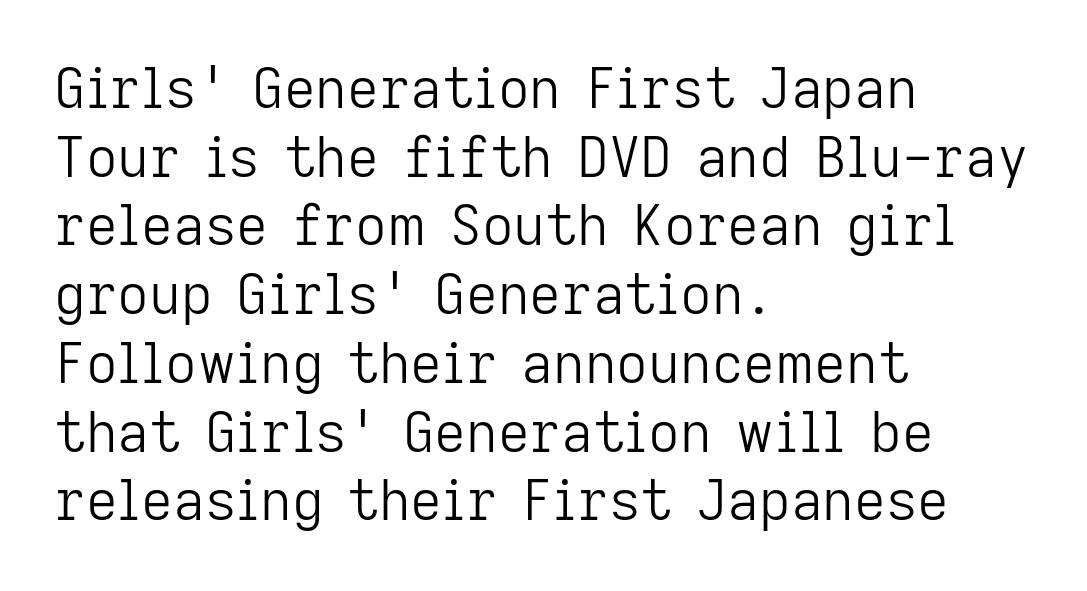
Q: Is the text bold? A: No.
Q: Is the text italic (slanted)? A: No, it is upright.
Q: Is the typeface a serif or a sans-serif typeface? A: Sans-serif.
Q: Is the text underlined? A: No.
Q: How is the paragraph aligned? A: Left-aligned.
Q: Is the spacing between letters normal or unusually wide? A: Normal.
Q: Is the spacing between lines tight, normal or loose? A: Normal.
Q: Width (condensed, normal, or wide)? A: Normal.
Q: Stroke contrast? A: Low.
Q: x-height? A: Medium.
Q: Monospaced? A: No.
